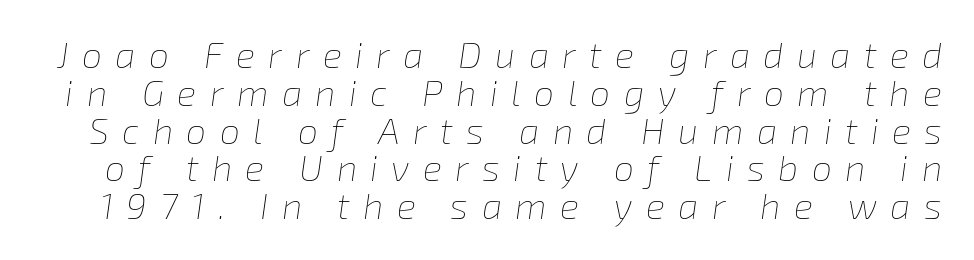
Q: Is the text bold? A: No.
Q: Is the text italic (slanted)? A: Yes, it leans right by about 8 degrees.
Q: Is the text underlined? A: No.
Q: Is the spacing between letters normal or unusually wide? A: Unusually wide.
Q: Is the spacing between lines tight, normal or loose? A: Tight.
Q: Width (condensed, normal, or wide)? A: Normal.
Q: Stroke contrast? A: Low.
Q: x-height? A: Medium.
Q: Monospaced? A: No.
